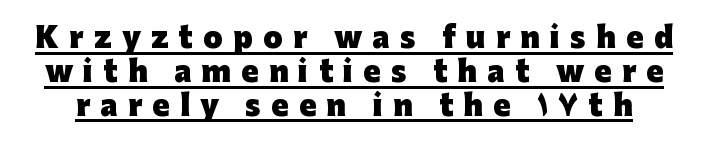
The image shows 28 px heavy sans-serif type, upright; set line spacing 1.21x, unusually wide letter spacing (+0.37 em), underlined; low stroke contrast and a medium x-height.
